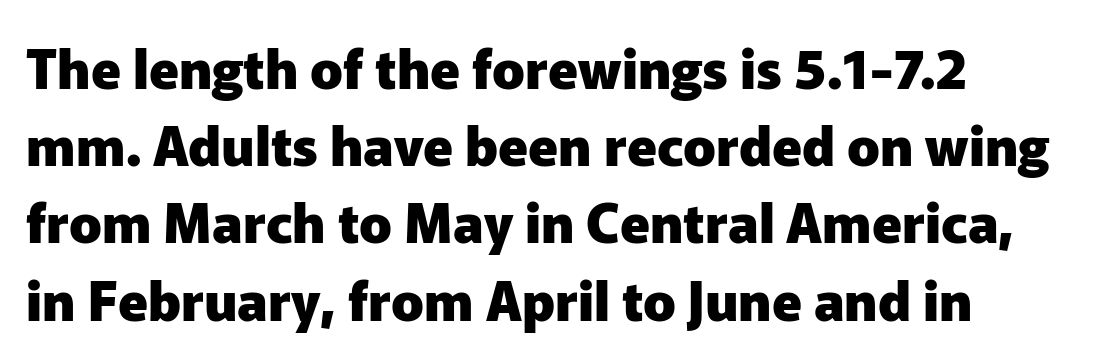
The image shows 54 px heavy sans-serif type, upright; set normal line spacing (1.43x), normal letter spacing, not underlined; low stroke contrast and a medium x-height.
